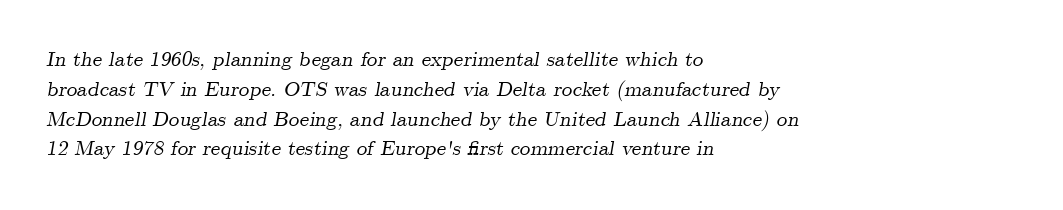
The font's italic variant was chosen for this text. The typesetter chose a ragged-right arrangement here. Words float on clear page, feet unadorned. Characters follow at the spacing the type designer built in.
